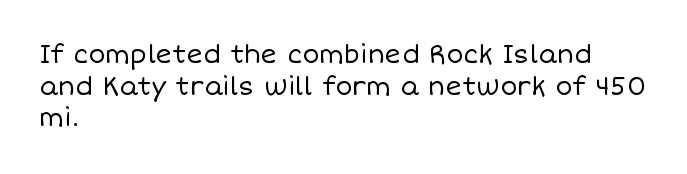
Q: Is the text bold? A: No.
Q: Is the text italic (slanted)? A: No, it is upright.
Q: Is the text underlined? A: No.
Q: How is the paragraph aligned? A: Left-aligned.
Q: Is the spacing between letters normal or unusually wide? A: Normal.
Q: Is the spacing between lines tight, normal or loose? A: Normal.
